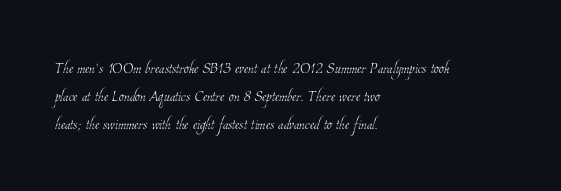
Words appear dense and cohesive because spacing is normal. Weight class: somewhere from thin through regular. Regarding leading, the lines here are spaced in the standard way. These lines stack with their left ends in a neat column.
